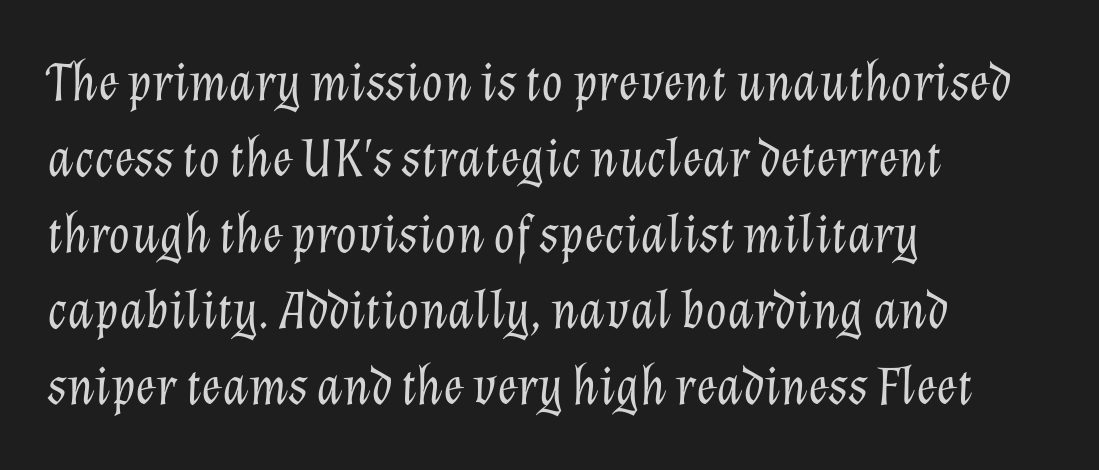
Looking at the ascenders, they clearly lean. No chunkiness to these letters — they're not bold. Default kerning and tracking; the words read as compact shapes. The rendering uses natural spacing where letterforms have individual widths. The block of text has a typical density, with ordinary space between rows.
